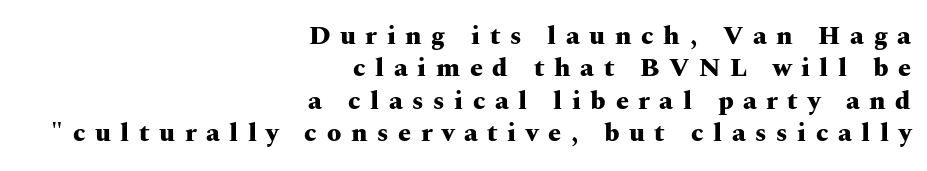
Q: Is the text bold? A: Yes.
Q: Is the text italic (slanted)? A: No, it is upright.
Q: Is the text underlined? A: No.
Q: How is the paragraph aligned? A: Right-aligned.
Q: Is the spacing between letters normal or unusually wide? A: Unusually wide.
Q: Is the spacing between lines tight, normal or loose? A: Normal.
